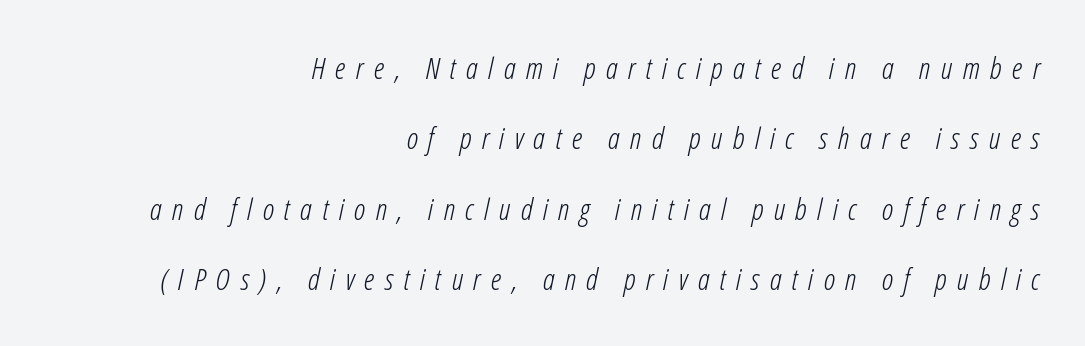
Q: Is the text bold? A: No.
Q: Is the text italic (slanted)? A: Yes, it leans right by about 12 degrees.
Q: Is the text underlined? A: No.
Q: How is the paragraph aligned? A: Right-aligned.
Q: Is the spacing between letters normal or unusually wide? A: Unusually wide.
Q: Is the spacing between lines tight, normal or loose? A: Loose.
Q: Width (condensed, normal, or wide)? A: Condensed.
Q: Stroke contrast? A: Low.
Q: x-height? A: Medium.
Q: Monospaced? A: No.
